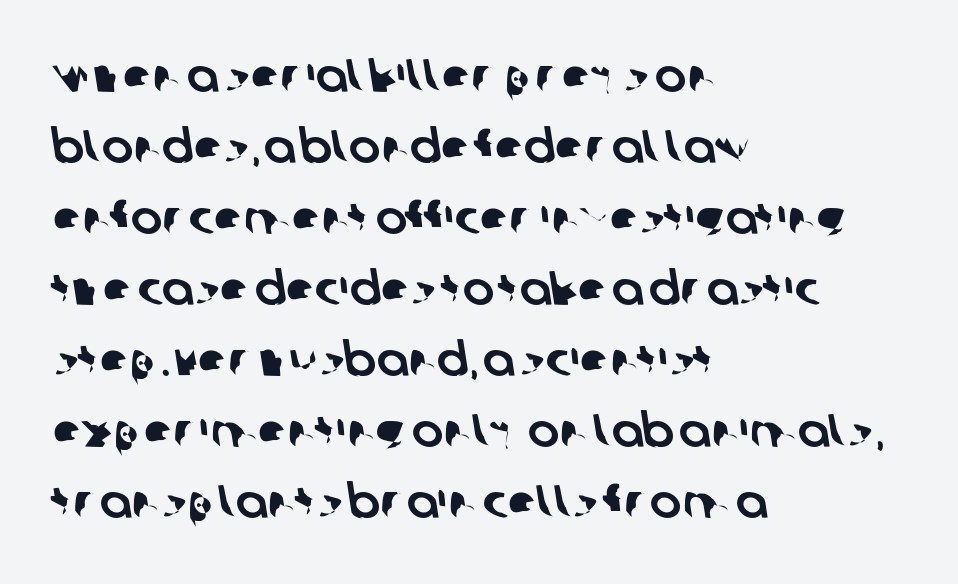
{"serif": "no", "width": "normal", "stroke_contrast": "low", "x_height": "large", "monospaced": "no", "underline": "no", "align": "left", "line_spacing": "normal", "line_spacing_ratio": 1.51, "letter_spacing": "normal", "letter_spacing_em": 0.0, "glyph_px": 47}
